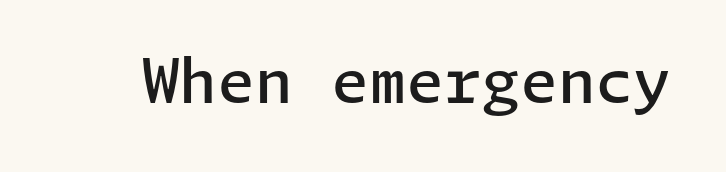
Ascenders rise straight up at ninety degrees. This is moderately heavy type, rendered in semibold. No feet cap the strokes, marking this as sans-serif type. There is no visible air inserted between adjacent glyphs.
